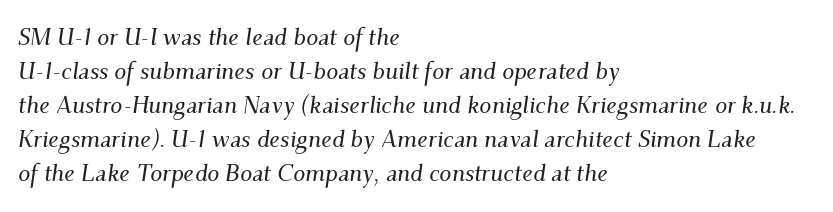
The image shows 24 px text type, italic (leaning right); set left-aligned, normal line spacing (1.42x), normal letter spacing, not underlined.
